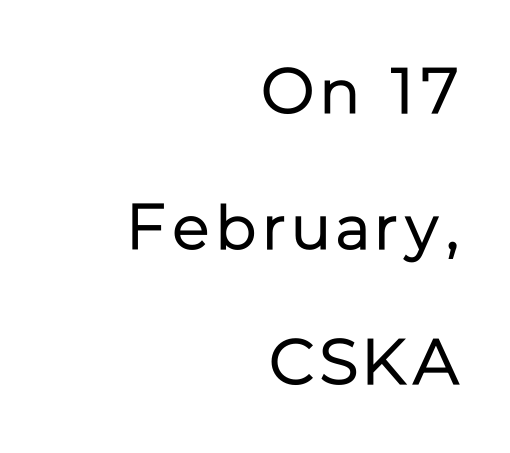
Q: Is the text bold? A: No.
Q: Is the text italic (slanted)? A: No, it is upright.
Q: Is the typeface a serif or a sans-serif typeface? A: Sans-serif.
Q: Is the text underlined? A: No.
Q: How is the paragraph aligned? A: Right-aligned.
Q: Is the spacing between lines tight, normal or loose? A: Loose.
Q: Width (condensed, normal, or wide)? A: Normal.
Q: Stroke contrast? A: Low.
Q: x-height? A: Medium.
Q: Monospaced? A: No.
